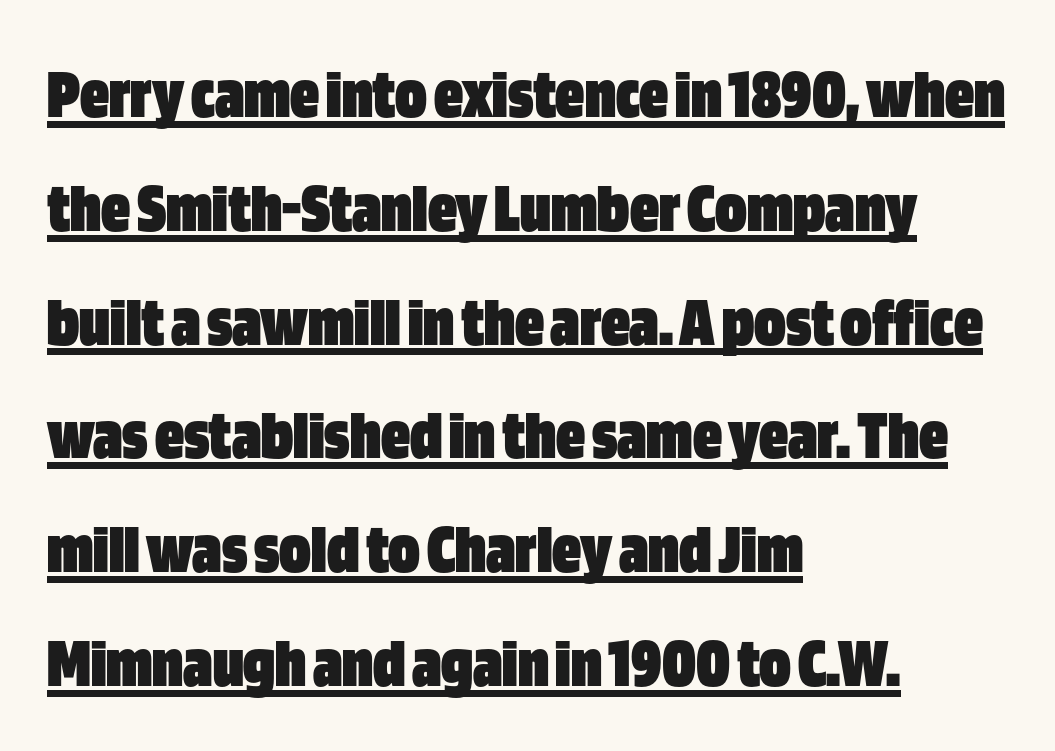
The image shows 72 px heavy, condensed sans-serif type, upright; set left-aligned, normal line spacing (1.58x), normal letter spacing, underlined; low stroke contrast and a large x-height.
